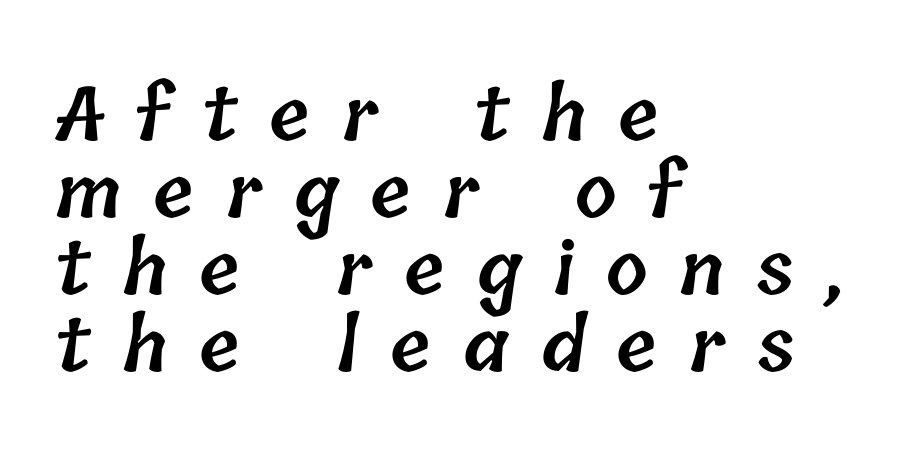
{"bold": "semi", "weight": "semibold", "width": "normal", "stroke_contrast": "low", "x_height": "medium", "monospaced": "no", "underline": "no", "align": "left", "line_spacing": "tight", "line_spacing_ratio": 1.04, "letter_spacing": "wide", "letter_spacing_em": 0.43, "glyph_px": 74}
